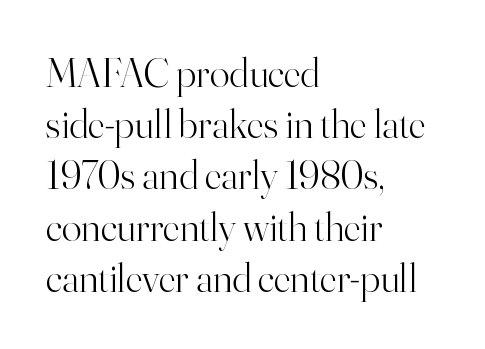
Q: Is the text bold? A: No.
Q: Is the text italic (slanted)? A: No, it is upright.
Q: Is the typeface a serif or a sans-serif typeface? A: Serif.
Q: Is the text underlined? A: No.
Q: How is the paragraph aligned? A: Left-aligned.
Q: Is the spacing between letters normal or unusually wide? A: Normal.
Q: Is the spacing between lines tight, normal or loose? A: Normal.
Q: Width (condensed, normal, or wide)? A: Normal.
Q: Stroke contrast? A: High.
Q: x-height? A: Small.
Q: Monospaced? A: No.
